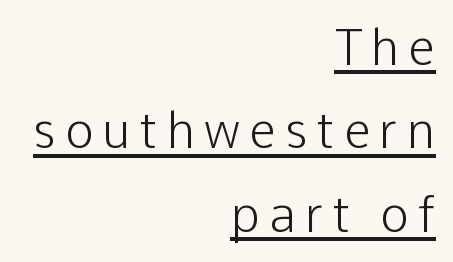
Q: Is the text bold? A: No.
Q: Is the text italic (slanted)? A: No, it is upright.
Q: Is the typeface a serif or a sans-serif typeface? A: Sans-serif.
Q: Is the text underlined? A: Yes.
Q: How is the paragraph aligned? A: Right-aligned.
Q: Is the spacing between lines tight, normal or loose? A: Normal.
Q: Width (condensed, normal, or wide)? A: Normal.
Q: Stroke contrast? A: Low.
Q: x-height? A: Medium.
Q: Monospaced? A: No.
